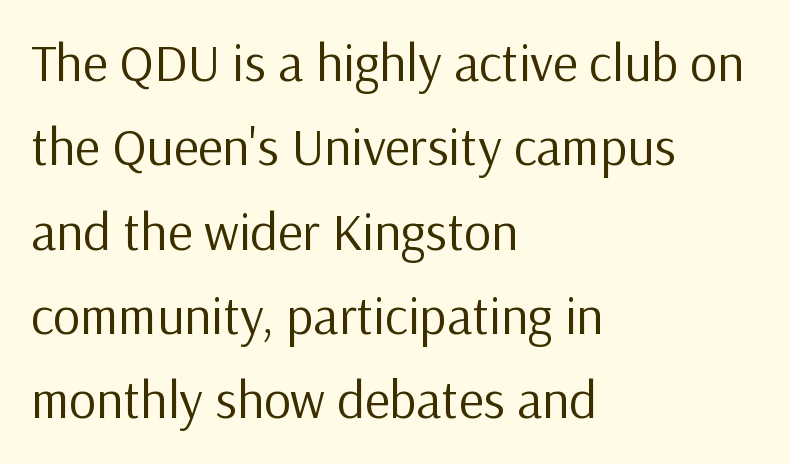
The image shows 53 px regular-weight sans-serif type, upright; set left-aligned, normal line spacing (1.59x), normal letter spacing, not underlined; low stroke contrast and a medium x-height.
